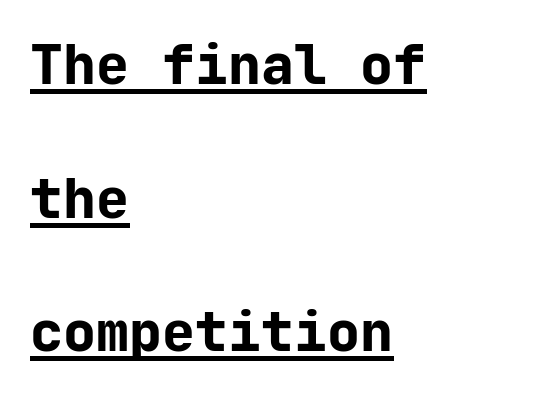
These characters rest on top of a visible drawn line. Tracking here is standard; glyphs follow each other at the usual distance. Does the copy run flush right? No — it runs flush left. Look at the stroke-to-counter ratio: heavy, a bold.
